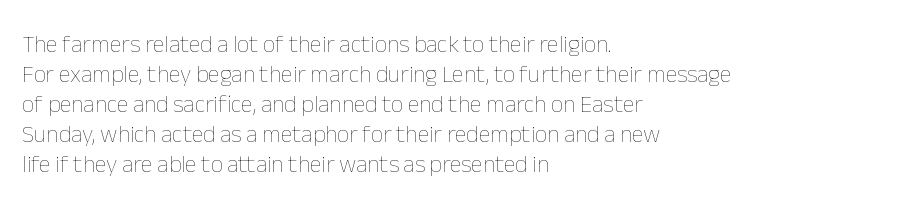
Honestly, there is no underline to notice here at all. The font's upright variant was chosen for this text. Horizontally, the lines are justified to the leading edge only. Bold? No — there's no thickening of the strokes.
